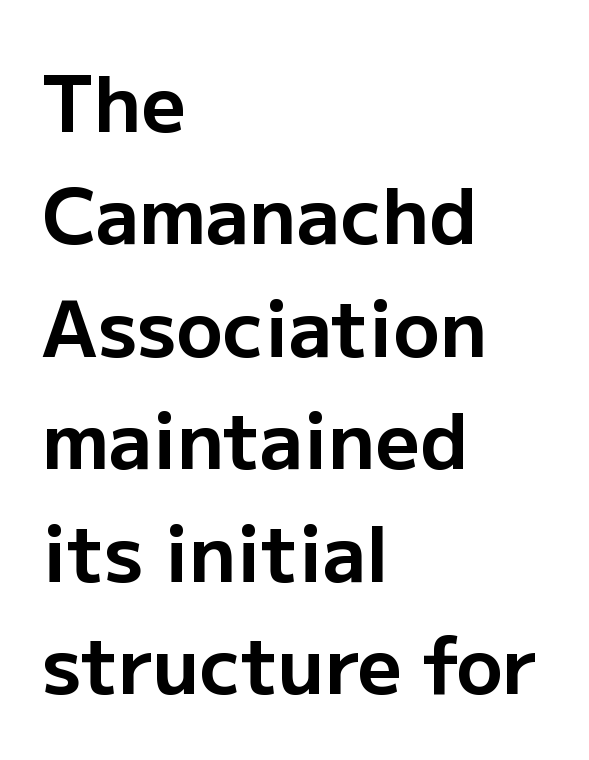
Q: Is the text bold? A: Yes.
Q: Is the text italic (slanted)? A: No, it is upright.
Q: Is the typeface a serif or a sans-serif typeface? A: Sans-serif.
Q: Is the text underlined? A: No.
Q: How is the paragraph aligned? A: Left-aligned.
Q: Is the spacing between letters normal or unusually wide? A: Normal.
Q: Is the spacing between lines tight, normal or loose? A: Normal.
Q: Width (condensed, normal, or wide)? A: Normal.
Q: Stroke contrast? A: Low.
Q: x-height? A: Medium.
Q: Monospaced? A: No.
